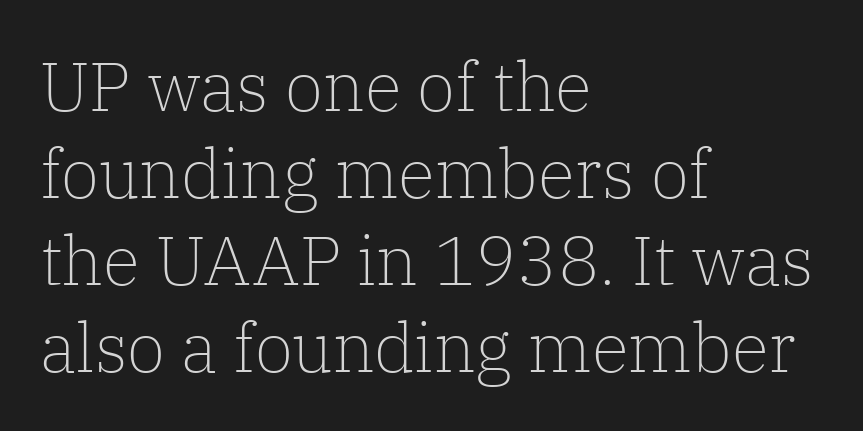
The image shows 69 px light serif type, upright; set left-aligned, normal line spacing (1.26x), normal letter spacing, not underlined; low stroke contrast and a medium x-height.
